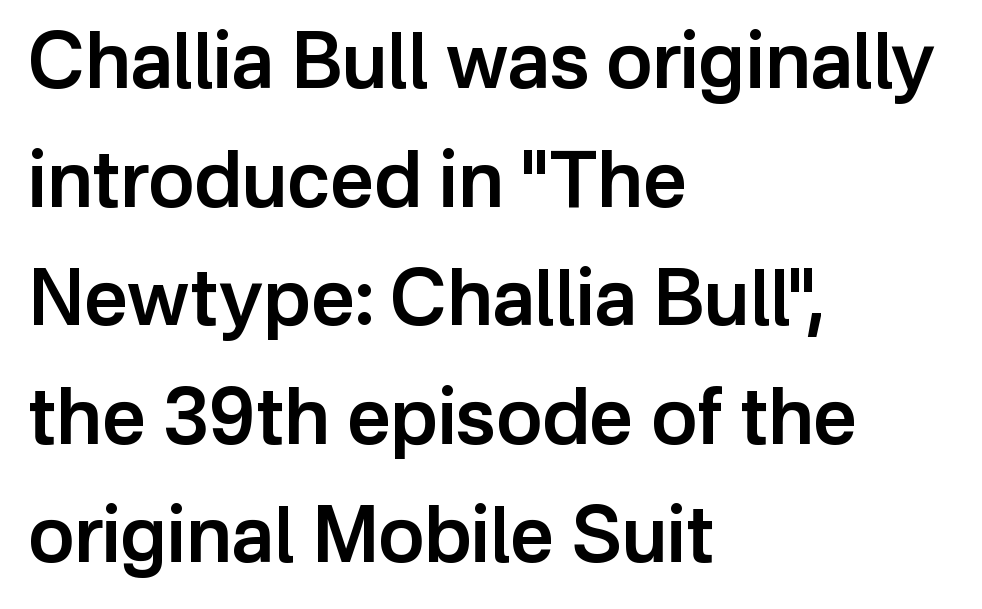
These lines keep a tight, regular rhythm from letter to letter. The space between consecutive lines is moderate. The typography opts for an upright posture over an oblique one. This sample uses a sans-serif face.
